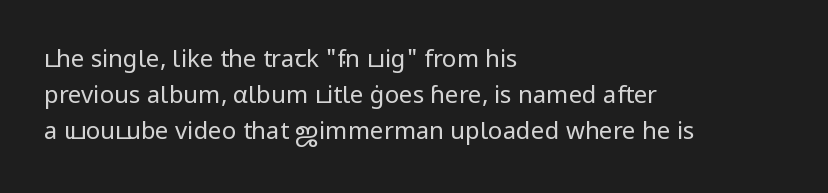
Q: Is the text bold? A: No.
Q: Is the text italic (slanted)? A: No, it is upright.
Q: Is the text underlined? A: No.
Q: How is the paragraph aligned? A: Left-aligned.
Q: Is the spacing between letters normal or unusually wide? A: Normal.
Q: Is the spacing between lines tight, normal or loose? A: Normal.
